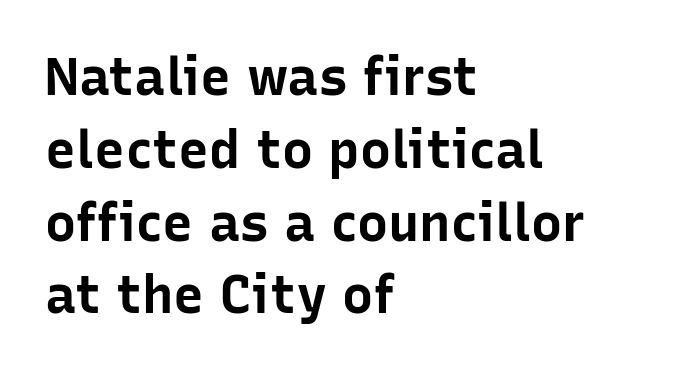
All the whitespace from short lines collects on the right. A typesetter would call this proportional, since set widths differ per character. Is there much room between lines? A standard amount, neither cramped nor airy. Compared with typical body copy, the letter spacing here is the same. Every stem runs plumb, perpendicular to the baseline. These lines carry a lot of weight — the face is fully bold.
